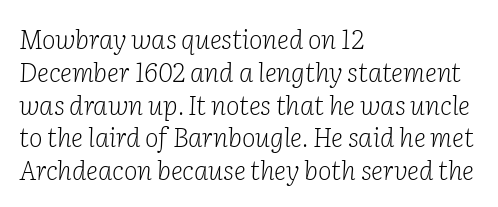
Typeset ragged right — the left edge is the straight one. Is the type slanted? Yes — the strokes lean at a clear angle. In terms of letterspacing, this is plain default setting. The glyphs are unaccompanied by any horizontal stroke below them. Weight: in the light-to-regular range. Students, observe: this is what conventionally led text looks like.
